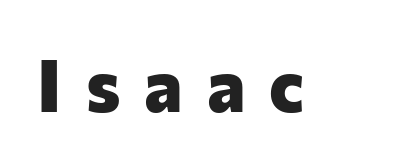
The image shows 73 px heavy sans-serif type, upright; set unusually wide letter spacing (+0.33 em), not underlined; low stroke contrast and a medium x-height.
